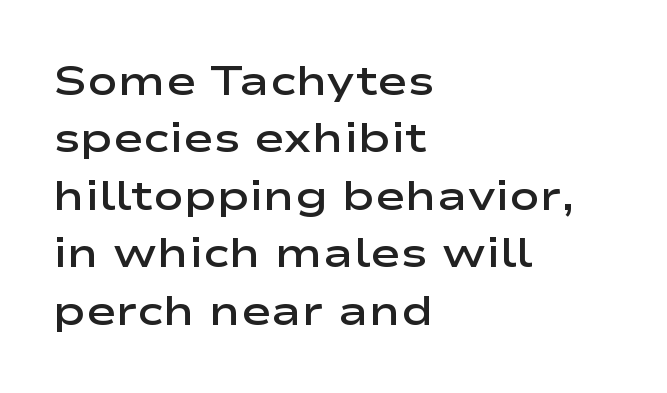
The image shows 41 px semibold, wide sans-serif type, upright; set left-aligned, normal line spacing (1.4x), normal letter spacing, not underlined; low stroke contrast and a medium x-height.
